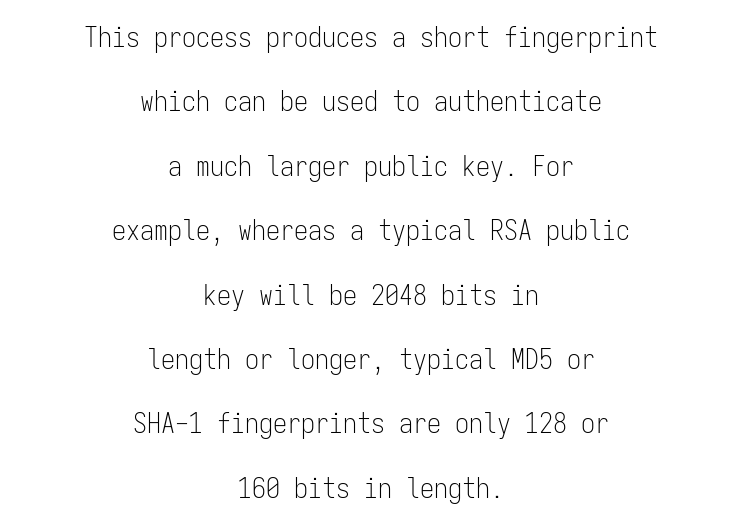
Q: Is the text bold? A: No.
Q: Is the text italic (slanted)? A: No, it is upright.
Q: Is the typeface a serif or a sans-serif typeface? A: Sans-serif.
Q: Is the text underlined? A: No.
Q: How is the paragraph aligned? A: Centered.
Q: Is the spacing between letters normal or unusually wide? A: Normal.
Q: Is the spacing between lines tight, normal or loose? A: Loose.
Q: Width (condensed, normal, or wide)? A: Condensed.
Q: Stroke contrast? A: Low.
Q: x-height? A: Medium.
Q: Monospaced? A: Yes.
